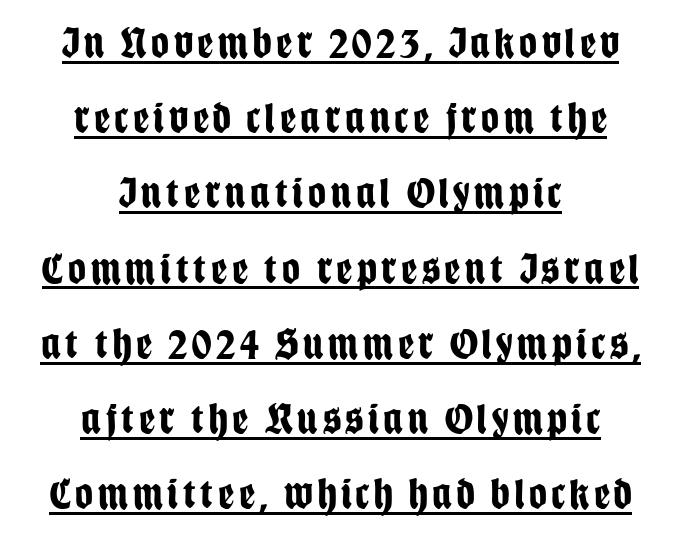
Typographic density is high because the face is bold. You can see a thin bar hugging the bottom of the glyphs. The paragraph shown floats in the horizontal middle. The letters carry no serifs — their stems end cleanly without finishing strokes.
